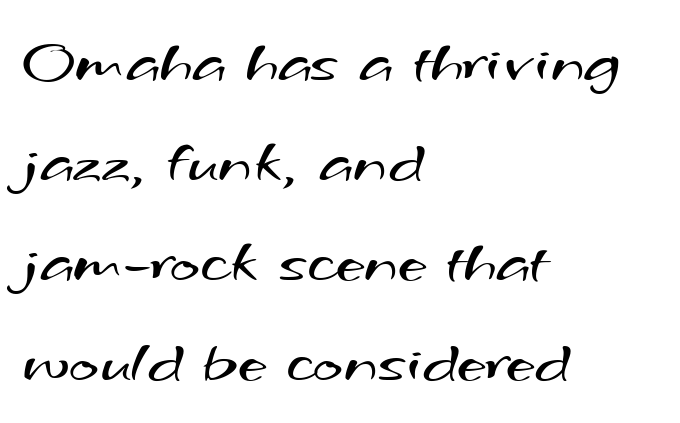
Each new line begins a customary step beneath the previous one. Compared with a centered layout, this one pins lines to the left instead. The string is rendered with underlining switched off. Students, note that the glyphs here touch the page at normal intervals. Check where the strokes stop: nothing finishes them off — pure sans.
